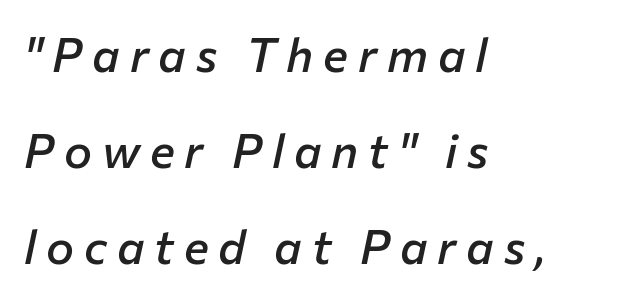
Q: Is the text bold? A: Semi-bold.
Q: Is the text italic (slanted)? A: Yes, it leans right by about 12 degrees.
Q: Is the text underlined? A: No.
Q: How is the paragraph aligned? A: Left-aligned.
Q: Is the spacing between letters normal or unusually wide? A: Unusually wide.
Q: Is the spacing between lines tight, normal or loose? A: Loose.
Q: Width (condensed, normal, or wide)? A: Normal.
Q: Stroke contrast? A: Low.
Q: x-height? A: Medium.
Q: Monospaced? A: No.
